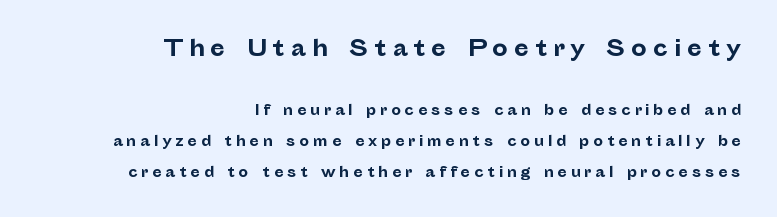
The image shows 22 px bold type, upright; set right-aligned, loose line spacing (2.21x), unusually wide letter spacing (+0.26 em), not underlined; the first (top) block is 1.57x larger.
